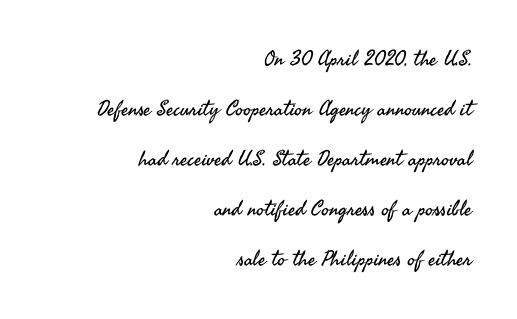
Q: Is the text bold? A: No.
Q: Is the text italic (slanted)? A: Yes.
Q: Is the text underlined? A: No.
Q: How is the paragraph aligned? A: Right-aligned.
Q: Is the spacing between letters normal or unusually wide? A: Normal.
Q: Is the spacing between lines tight, normal or loose? A: Loose.
